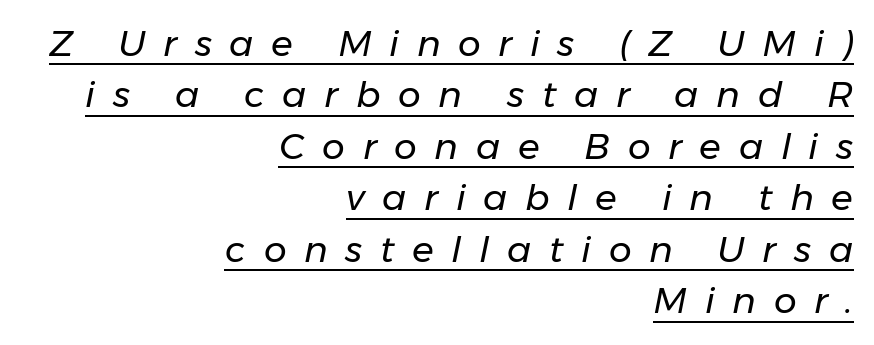
{"italic": "yes", "lean": "right", "slant_degrees": 11, "bold": "no", "weight": "regular", "width": "normal", "stroke_contrast": "low", "x_height": "medium", "monospaced": "no", "underline": "yes", "align": "right", "line_spacing": "normal", "line_spacing_ratio": 1.43, "letter_spacing": "wide", "letter_spacing_em": 0.49, "glyph_px": 36}
